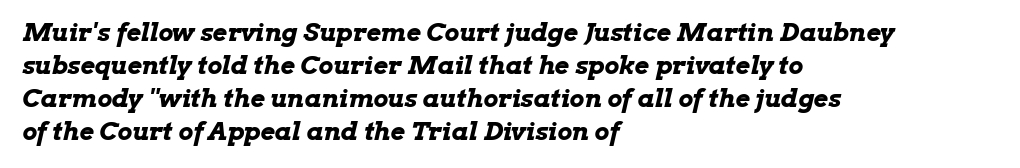
The image shows 25 px bold type, italic (leaning right); set left-aligned, normal line spacing (1.32x), normal letter spacing, not underlined.
